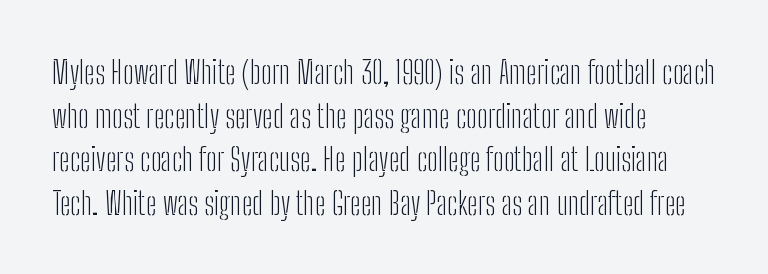
To sum up the face: it is a sans, with no serifs. Leftover space on each line is placed entirely after the last word. Just letters on the line, the space beneath them empty. No letter is thick-stroked: the sample isn't bold. The letters sit at their default tracking, neither squeezed nor spread.
